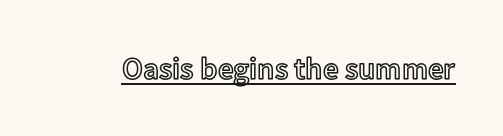
{"italic": "no", "width": "normal", "x_height": "medium", "monospaced": "no", "underline": "yes", "letter_spacing": "normal", "letter_spacing_em": 0.0, "glyph_px": 31}
